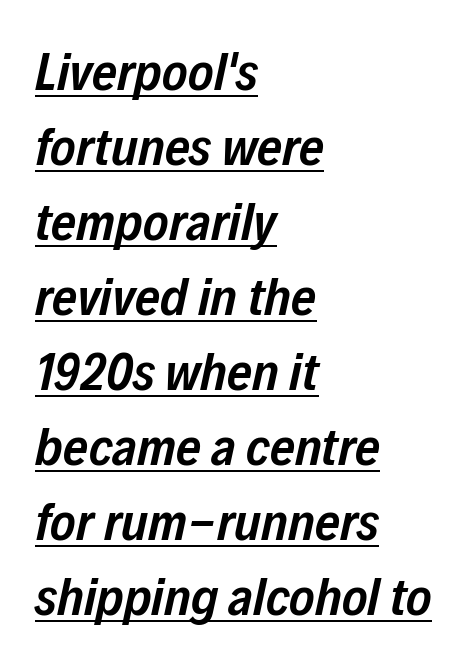
The rendering uses a semibold face; strokes are thickened but not to full bold. Tracking here is standard; glyphs follow each other at the usual distance. The whole block is typeset with a tilt. Is this a fixed-width face? No — the glyphs have proportional, varying widths. These lines stack with their left ends in a neat column. Every word sits above its own underline.
